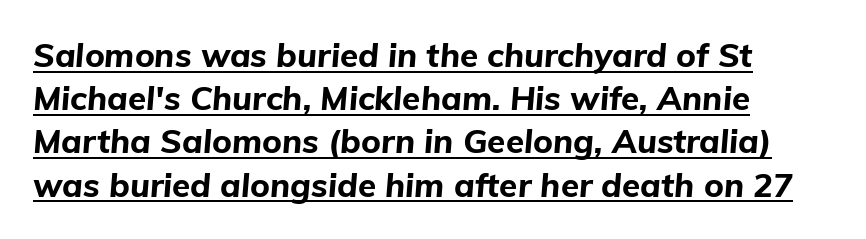
The leading is moderate, giving the passage an even texture. These lines carry a lot of weight — the face is fully bold. Caption: standard tracking, unaltered. A typesetter would call this proportional, since set widths differ per character.
